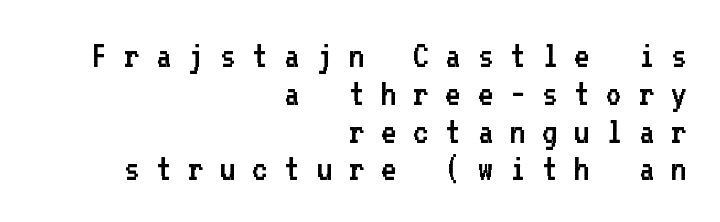
{"serif": "no", "italic": "no", "bold": "no", "weight": "regular", "width": "normal", "stroke_contrast": "low", "x_height": "medium", "monospaced": "yes", "underline": "no", "align": "right", "line_spacing": "tight", "line_spacing_ratio": 0.97, "letter_spacing": "wide", "letter_spacing_em": 0.41, "glyph_px": 39}
